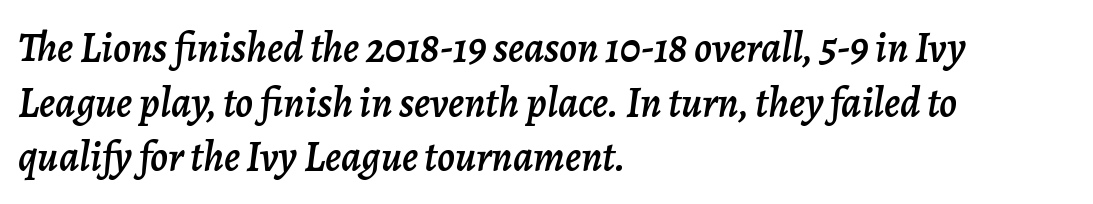
Q: Is the text italic (slanted)? A: Yes, it leans right by about 7 degrees.
Q: Is the text underlined? A: No.
Q: How is the paragraph aligned? A: Left-aligned.
Q: Is the spacing between letters normal or unusually wide? A: Normal.
Q: Is the spacing between lines tight, normal or loose? A: Normal.
Q: Width (condensed, normal, or wide)? A: Normal.
Q: Stroke contrast? A: Low.
Q: x-height? A: Medium.
Q: Monospaced? A: No.
